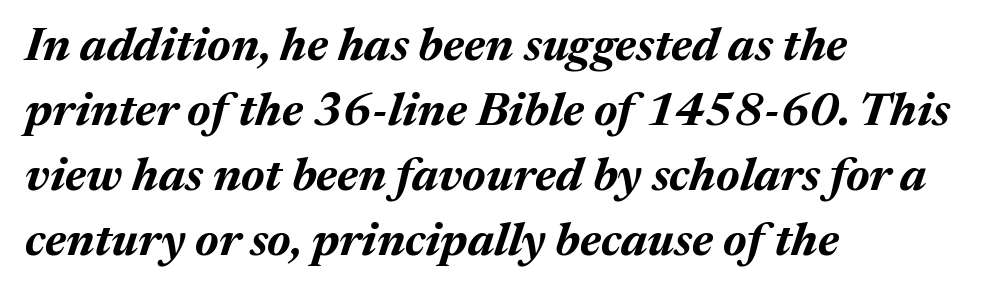
Varying glyph widths throughout — classic text-font behaviour. The paragraph shown leans on its left margin. The letterforms sit shoulder to shoulder at normal distance. Line spacing here is normal.
